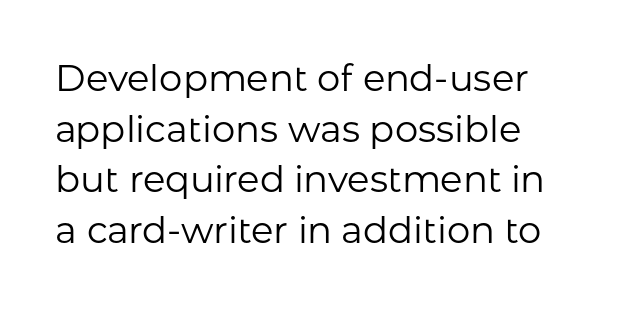
The baseline area is clear. Regarding leading, the lines here are spaced in the standard way. Nope, not italic — everything's standing straight. Proportional: the letters do not fall into vertical columns.
